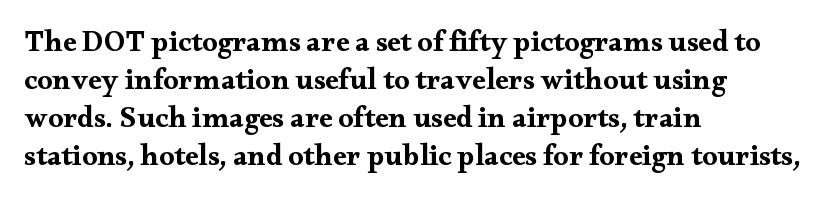
All the whitespace from short lines collects on the right. The tracking reads as untouched default to a designer's eye. Style check: upright. The type family on display is of the serif kind. The font is running at its bold setting.
